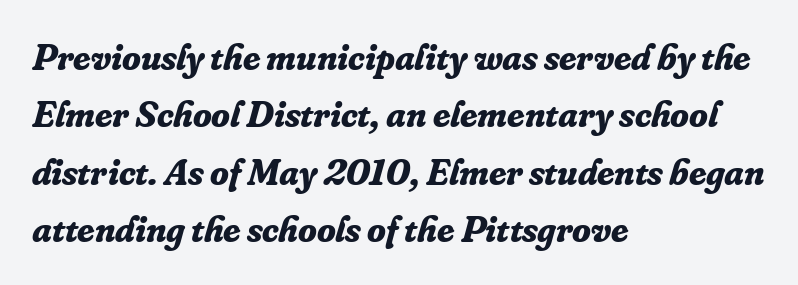
The image shows 38 px bold serif type, italic (leaning right); set left-aligned, normal line spacing (1.51x), normal letter spacing, not underlined; low stroke contrast and a small x-height.
